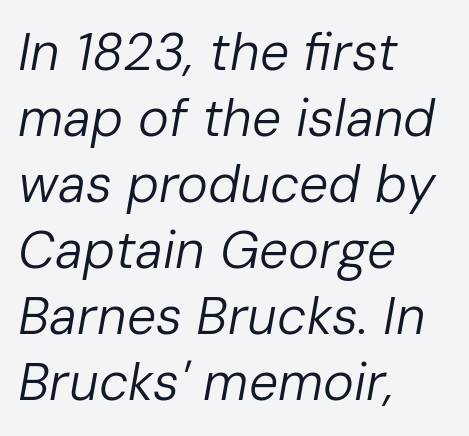
The designer left line spacing at the default. The horizontal fit of the characters is conventional and even. Would a proofreader flag this as italicized? Yes. These lines stack with their left ends in a neat column. Spacing verdict: proportional, widths tailored to each character.
